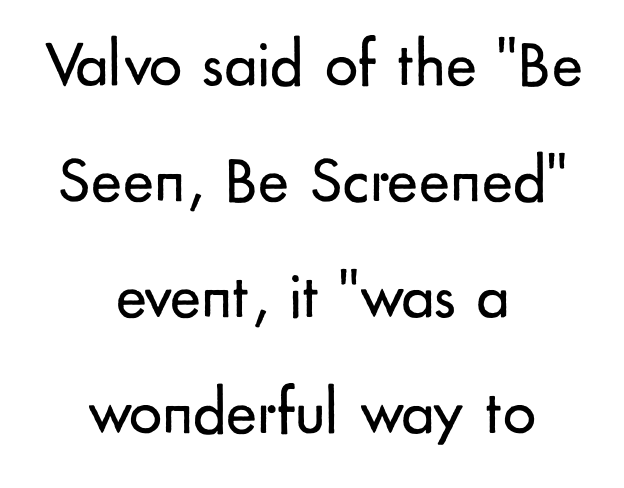
Q: Is the text bold? A: No.
Q: Is the text italic (slanted)? A: No, it is upright.
Q: Is the typeface a serif or a sans-serif typeface? A: Sans-serif.
Q: Is the text underlined? A: No.
Q: How is the paragraph aligned? A: Centered.
Q: Is the spacing between letters normal or unusually wide? A: Normal.
Q: Width (condensed, normal, or wide)? A: Normal.
Q: Stroke contrast? A: Low.
Q: x-height? A: Small.
Q: Monospaced? A: No.
